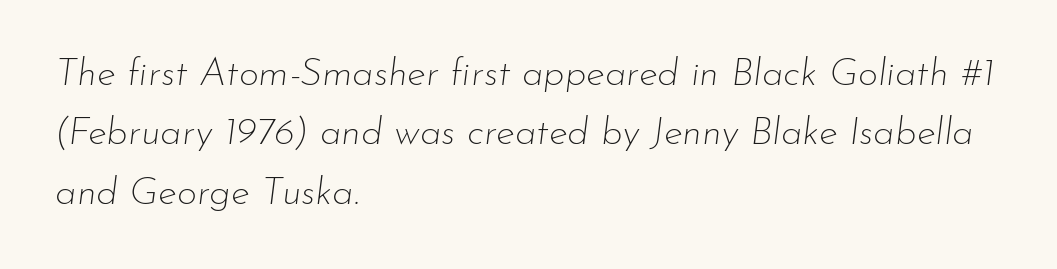
The typesetter chose a ragged-right arrangement here. The space directly below the letters is spotless. Unbolded letterforms with no extra heft. Note the varied advance widths — an 'i' is clearly narrower than an 'm'. Observe the lean: these are italic letterforms.
